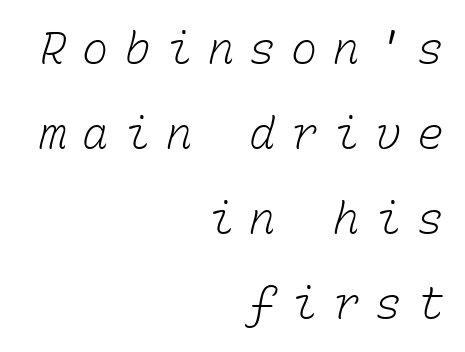
Anything drawn beneath the words? Only blank space. These lines stack with their right ends in a neat column. The line texture is sparse and dotted thanks to wide tracking. The vertical gap from one line to the next is large. Is the stroke heavy? The answer is a plain regular-or-lighter.
